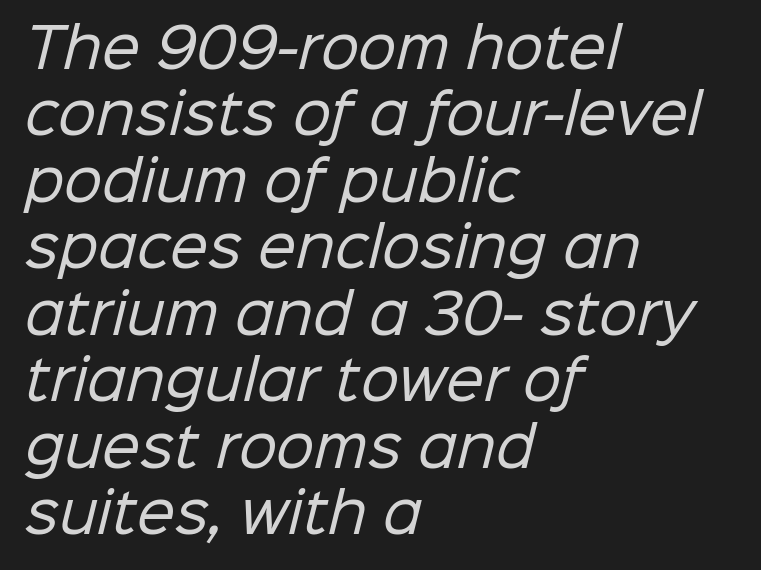
Stroke thickness stays within the range of a standard reading face or lighter. Character widths vary here, with narrow letters taking less room than wide ones. The lines in this sample share a left origin and differ only in where they stop. Bare-footed words on every line. The letters carry no serifs — their stems end cleanly without finishing strokes.
